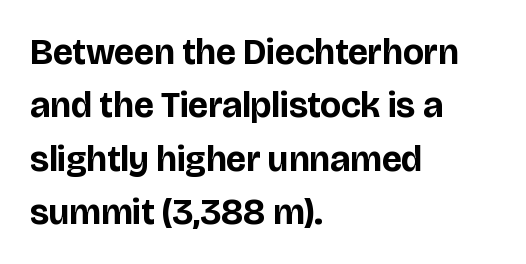
Q: Is the text bold? A: Yes.
Q: Is the text italic (slanted)? A: No, it is upright.
Q: Is the typeface a serif or a sans-serif typeface? A: Sans-serif.
Q: Is the text underlined? A: No.
Q: How is the paragraph aligned? A: Left-aligned.
Q: Is the spacing between letters normal or unusually wide? A: Normal.
Q: Is the spacing between lines tight, normal or loose? A: Normal.
Q: Width (condensed, normal, or wide)? A: Normal.
Q: Stroke contrast? A: Low.
Q: x-height? A: Large.
Q: Monospaced? A: No.
